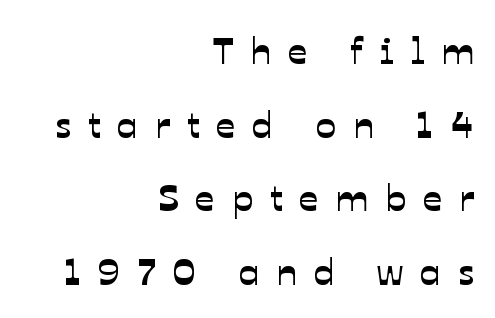
The image shows 38 px sans-serif type; set right-aligned, loose line spacing (1.94x), unusually wide letter spacing (+0.44 em), not underlined; low stroke contrast and a medium x-height.
